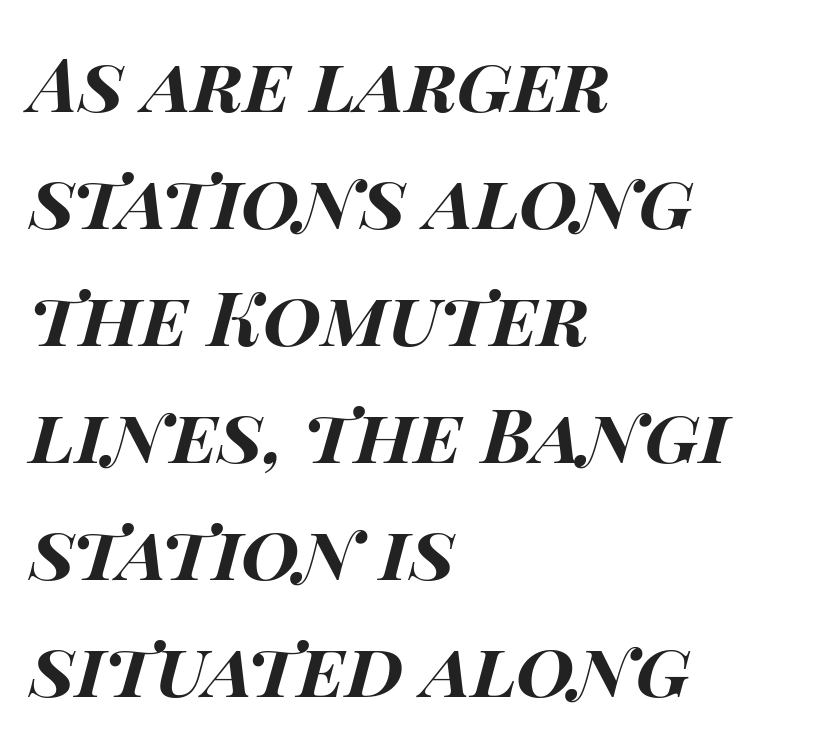
{"italic": "yes", "lean": "right", "slant_degrees": 14, "bold": "yes", "weight": "bold", "width": "wide", "stroke_contrast": "high", "x_height": "large", "monospaced": "no", "underline": "no", "align": "left", "line_spacing": "normal", "line_spacing_ratio": 1.56, "letter_spacing": "normal", "letter_spacing_em": 0.0, "glyph_px": 75}
